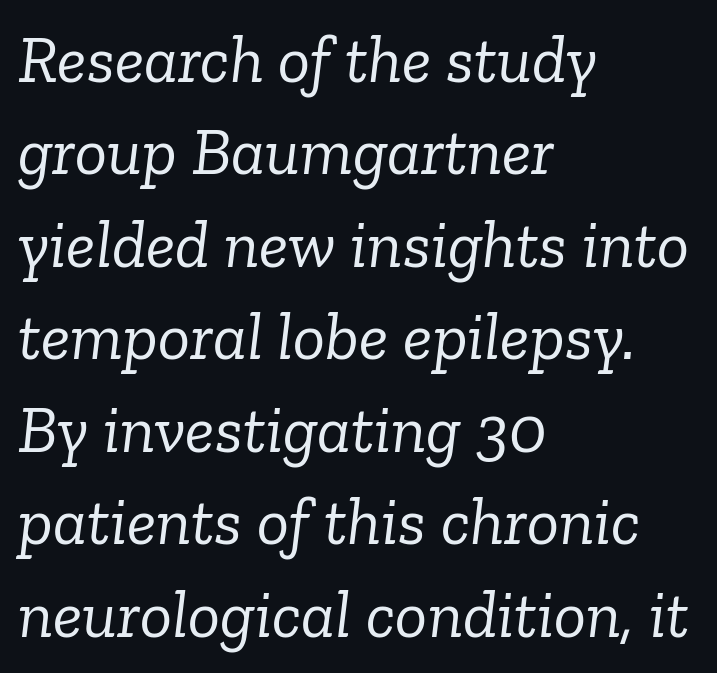
{"serif": "yes", "italic": "yes", "lean": "right", "slant_degrees": 6, "bold": "no", "weight": "light", "width": "normal", "stroke_contrast": "low", "x_height": "medium", "monospaced": "no", "underline": "no", "align": "left", "line_spacing": "normal", "line_spacing_ratio": 1.38, "letter_spacing": "normal", "letter_spacing_em": 0.0, "glyph_px": 67}
